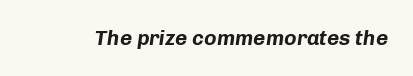
{"italic": "yes", "lean": "right", "slant_degrees": 8, "bold": "yes", "underline": "no", "letter_spacing": "normal", "letter_spacing_em": 0.0, "glyph_px": 21}
